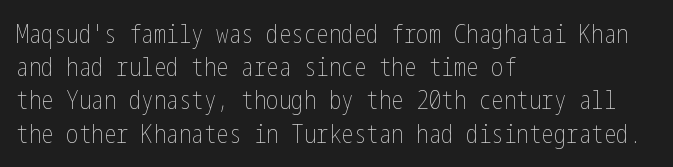
These lines sit exactly where default settings would place them. Decoration check: the copy has no underline. The typeface has the unassuming heft of standard copy or less. Horizontal alignment here is leftward, the default for most running prose.
